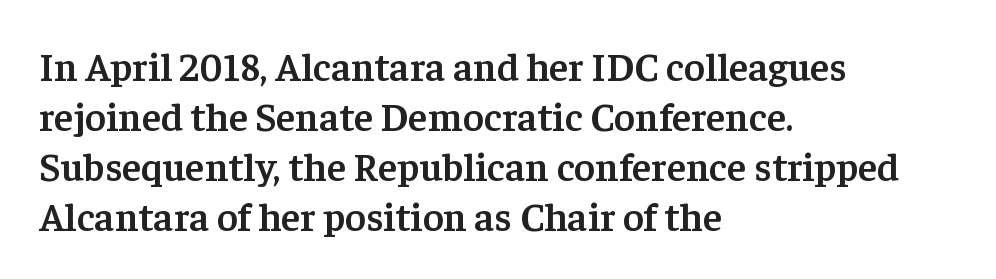
Q: Is the text bold? A: Semi-bold.
Q: Is the text italic (slanted)? A: No, it is upright.
Q: Is the typeface a serif or a sans-serif typeface? A: Serif.
Q: Is the text underlined? A: No.
Q: How is the paragraph aligned? A: Left-aligned.
Q: Is the spacing between letters normal or unusually wide? A: Normal.
Q: Is the spacing between lines tight, normal or loose? A: Normal.
Q: Width (condensed, normal, or wide)? A: Normal.
Q: Stroke contrast? A: Low.
Q: x-height? A: Medium.
Q: Monospaced? A: No.
